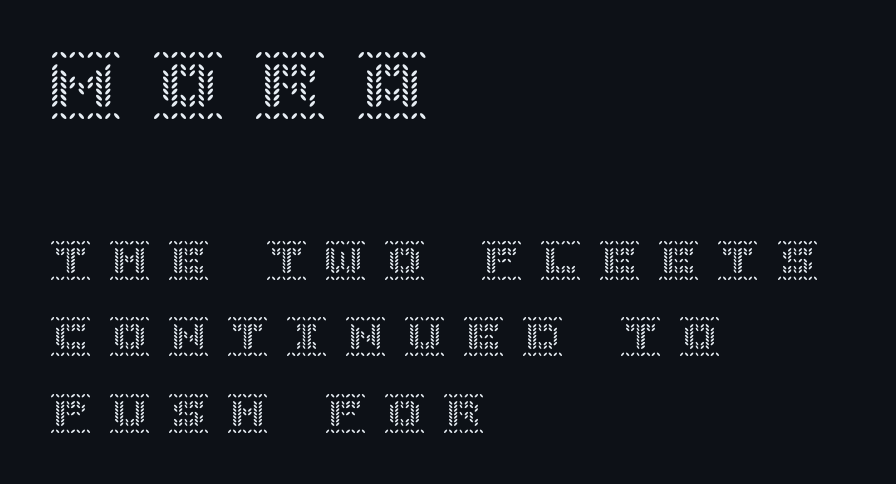
The lettering stays uniformly vertical, giving the passage a roman look. Underline: absent. Short and long lines alike share a common starting point at left. Words appear elongated and porous because spacing is wide. Reading top to bottom, the characters get smaller at the block break.
